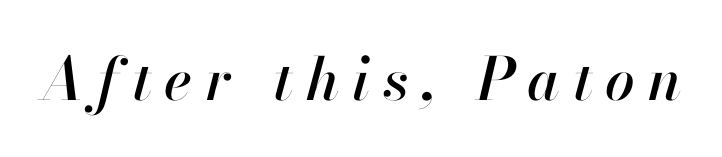
The image shows 59 px text type, italic (leaning right); set unusually wide letter spacing (+0.22 em), not underlined; high stroke contrast and a small x-height.
